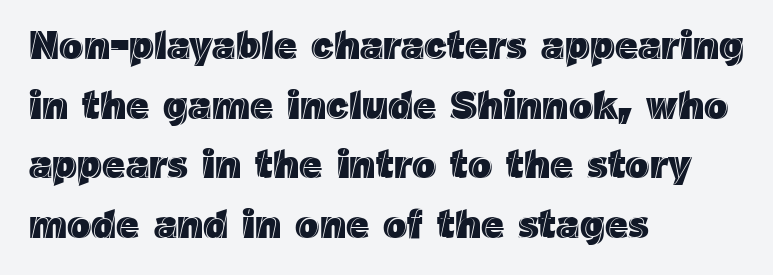
Q: Is the text italic (slanted)? A: No, it is upright.
Q: Is the text underlined? A: No.
Q: How is the paragraph aligned? A: Left-aligned.
Q: Is the spacing between letters normal or unusually wide? A: Normal.
Q: Is the spacing between lines tight, normal or loose? A: Normal.
Q: Width (condensed, normal, or wide)? A: Normal.
Q: x-height? A: Medium.
Q: Monospaced? A: No.
